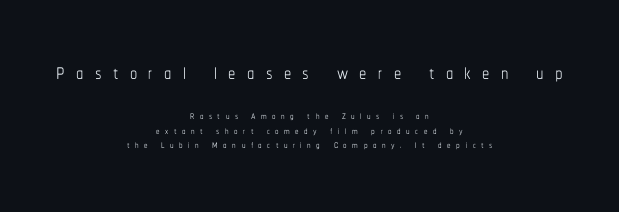
Q: Is the text bold? A: No.
Q: Is the text italic (slanted)? A: No, it is upright.
Q: Is the text underlined? A: No.
Q: How is the paragraph aligned? A: Centered.
Q: Is the spacing between letters normal or unusually wide? A: Unusually wide.
Q: Is the spacing between lines tight, normal or loose? A: Tight.
Q: Which block of text is set in a larger size, the first (top) or the second (bottom)? A: The first (top) one.
Q: Width (condensed, normal, or wide)? A: Condensed.
Q: Stroke contrast? A: Low.
Q: x-height? A: Medium.
Q: Monospaced? A: No.
